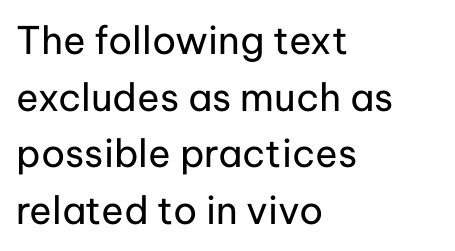
The image shows 38 px regular-weight sans-serif type, upright; set left-aligned, normal line spacing (1.49x), normal letter spacing, not underlined; low stroke contrast and a medium x-height.
